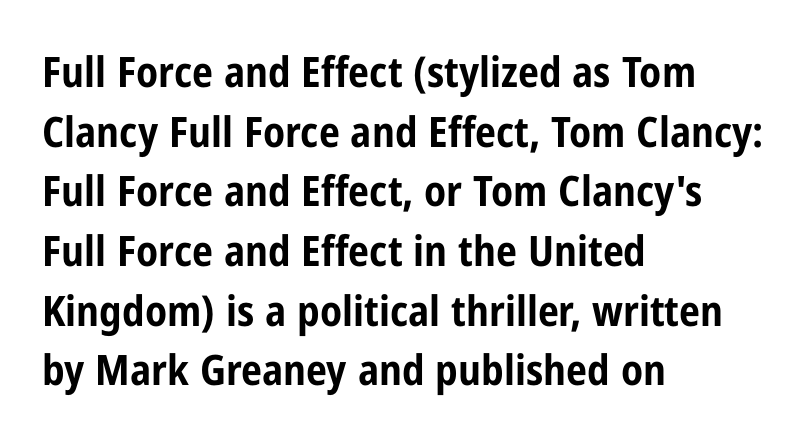
Q: Is the text bold? A: Yes.
Q: Is the text italic (slanted)? A: No, it is upright.
Q: Is the typeface a serif or a sans-serif typeface? A: Sans-serif.
Q: Is the text underlined? A: No.
Q: How is the paragraph aligned? A: Left-aligned.
Q: Is the spacing between letters normal or unusually wide? A: Normal.
Q: Is the spacing between lines tight, normal or loose? A: Normal.
Q: Width (condensed, normal, or wide)? A: Condensed.
Q: Stroke contrast? A: Low.
Q: x-height? A: Medium.
Q: Monospaced? A: No.
